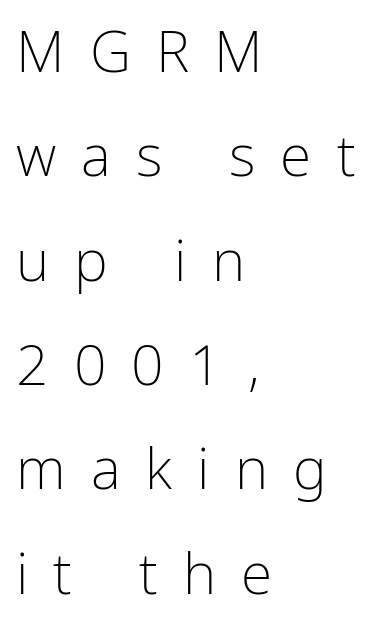
Q: Is the text bold? A: No.
Q: Is the text italic (slanted)? A: No, it is upright.
Q: Is the typeface a serif or a sans-serif typeface? A: Sans-serif.
Q: Is the text underlined? A: No.
Q: How is the paragraph aligned? A: Left-aligned.
Q: Is the spacing between letters normal or unusually wide? A: Unusually wide.
Q: Width (condensed, normal, or wide)? A: Condensed.
Q: Stroke contrast? A: Low.
Q: x-height? A: Medium.
Q: Monospaced? A: No.
